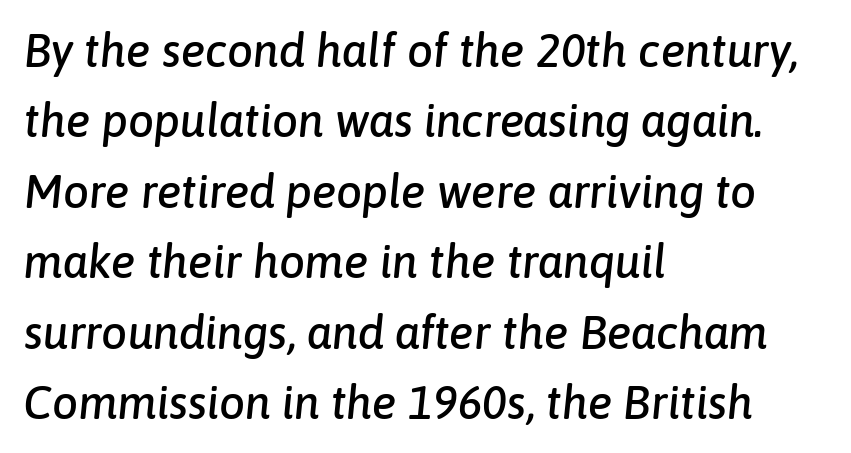
The image shows 46 px text type, italic (leaning right); set left-aligned, normal line spacing (1.53x), normal letter spacing, not underlined; low stroke contrast and a medium x-height.
